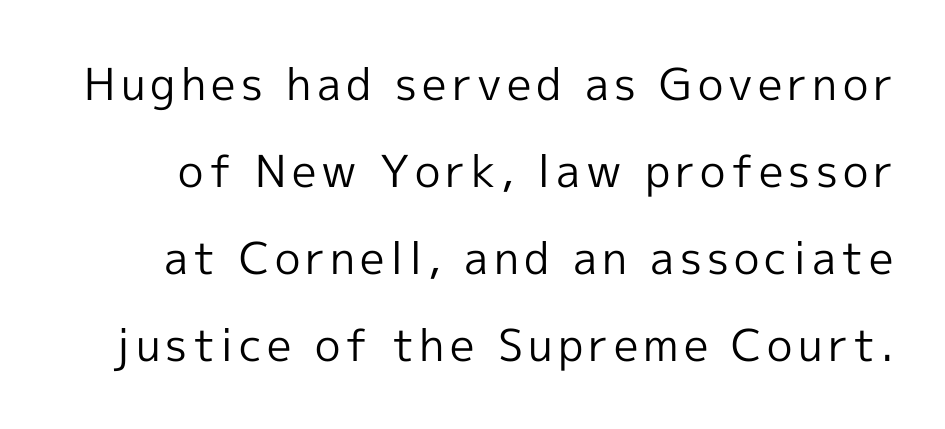
Descenders hang freely into open space. Ascenders rise straight up at ninety degrees. What kind of face is this? One without serifs — a sans. These lines are rendered in a variable-pitch font. Widely set lines give the paragraph a tall, airy silhouette. The cut favours lightness, reaching ordinary text weight at its darkest.
